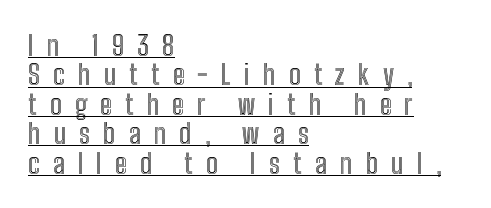
Q: Is the text italic (slanted)? A: No, it is upright.
Q: Is the text underlined? A: Yes.
Q: How is the paragraph aligned? A: Left-aligned.
Q: Is the spacing between letters normal or unusually wide? A: Unusually wide.
Q: Is the spacing between lines tight, normal or loose? A: Tight.
Q: Width (condensed, normal, or wide)? A: Condensed.
Q: x-height? A: Medium.
Q: Monospaced? A: No.
